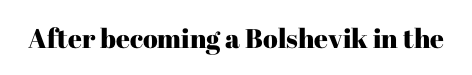
This rendering leaves character spacing at its baseline value. Has an underline been added? It has not. No italicization has been applied; the sample stays upright.
